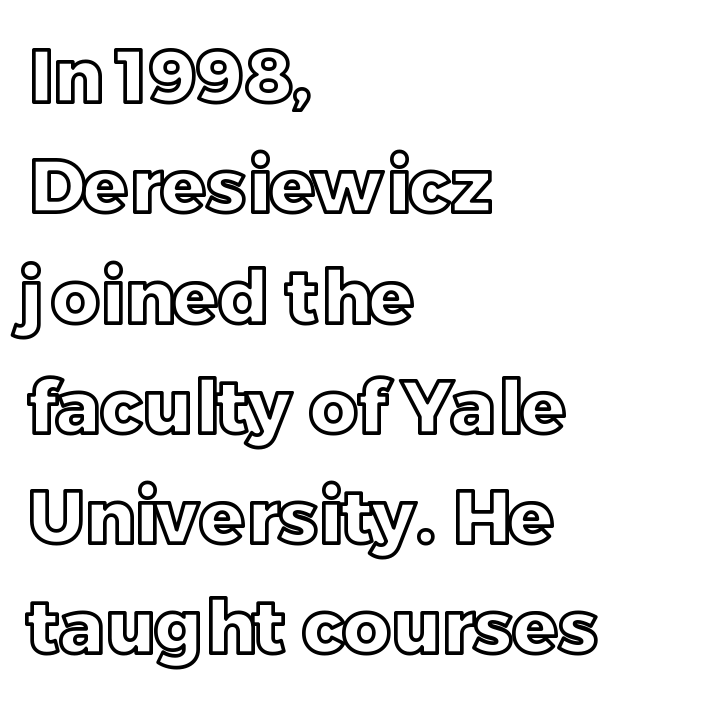
Descenders are the only things crossing below the line. These lines are rendered in a variable-pitch font. A typesetter would mark this as roman, not italic. Interline gaps are of average width in this sample. The paragraph shown leans on its left margin. The face used here is rendered with its standard letterfit.
